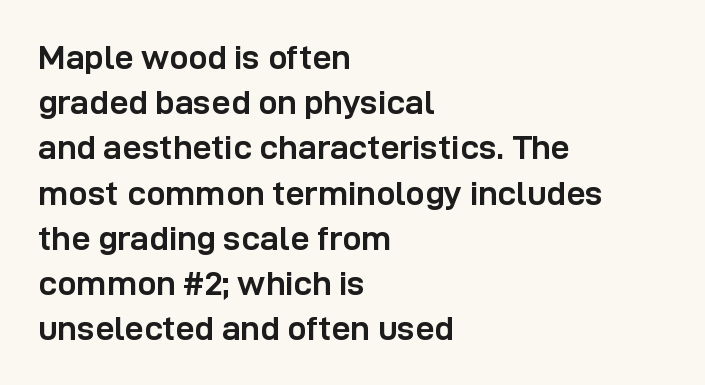
Underlining? Definitely not there. Posture: vertical. In terms of letterform style, serifs are entirely absent. In CSS terms this would be text-align: left.
